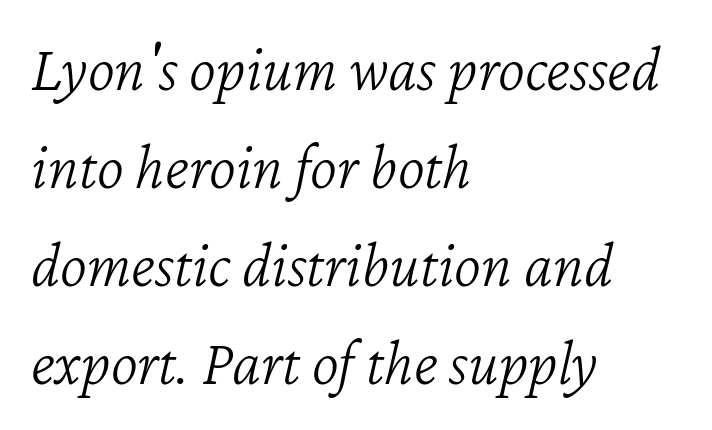
Q: Is the text bold? A: No.
Q: Is the text italic (slanted)? A: Yes, it leans right by about 12 degrees.
Q: Is the text underlined? A: No.
Q: How is the paragraph aligned? A: Left-aligned.
Q: Is the spacing between letters normal or unusually wide? A: Normal.
Q: Is the spacing between lines tight, normal or loose? A: Normal.
Q: Width (condensed, normal, or wide)? A: Normal.
Q: Stroke contrast? A: Low.
Q: x-height? A: Medium.
Q: Monospaced? A: No.
